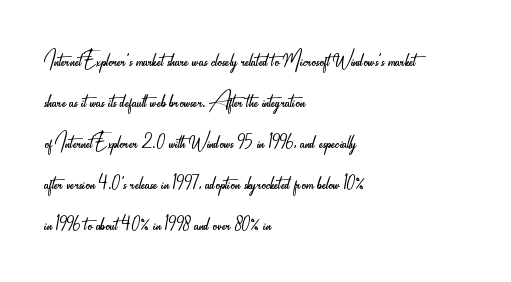
{"serif": "no", "bold": "no", "weight": "light", "width": "condensed", "stroke_contrast": "low", "x_height": "small", "monospaced": "no", "underline": "no", "align": "left", "line_spacing": "normal", "line_spacing_ratio": 1.41, "letter_spacing": "normal", "letter_spacing_em": 0.0, "glyph_px": 29}
